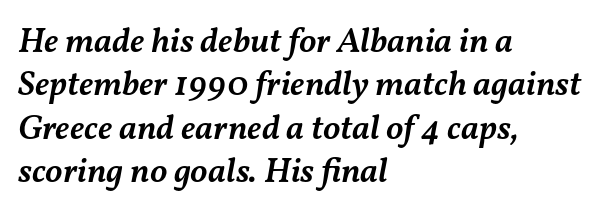
The image shows 35 px semibold type, italic (leaning right); set left-aligned, line spacing 1.24x, normal letter spacing, not underlined; medium stroke contrast and a medium x-height.
